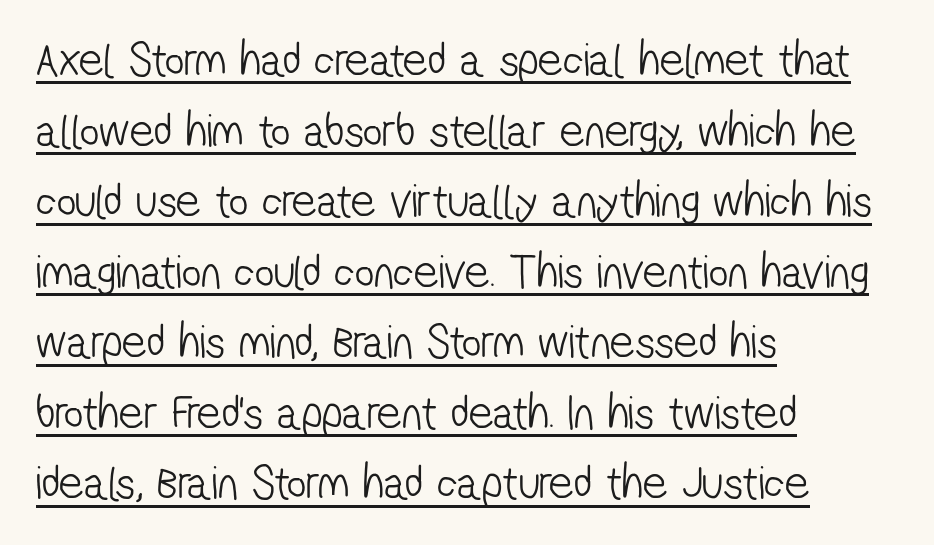
{"serif": "no", "bold": "no", "weight": "light", "width": "condensed", "stroke_contrast": "low", "x_height": "medium", "monospaced": "no", "underline": "yes", "align": "left", "line_spacing": "normal", "line_spacing_ratio": 1.47, "letter_spacing": "normal", "letter_spacing_em": 0.0, "glyph_px": 48}
